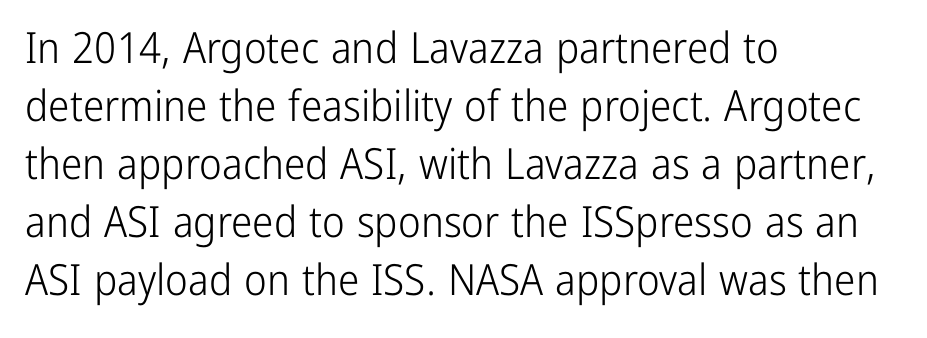
{"serif": "no", "italic": "no", "bold": "no", "weight": "light", "width": "condensed", "stroke_contrast": "low", "x_height": "medium", "monospaced": "no", "underline": "no", "align": "left", "line_spacing": "normal", "line_spacing_ratio": 1.35, "letter_spacing": "normal", "letter_spacing_em": 0.0, "glyph_px": 43}
